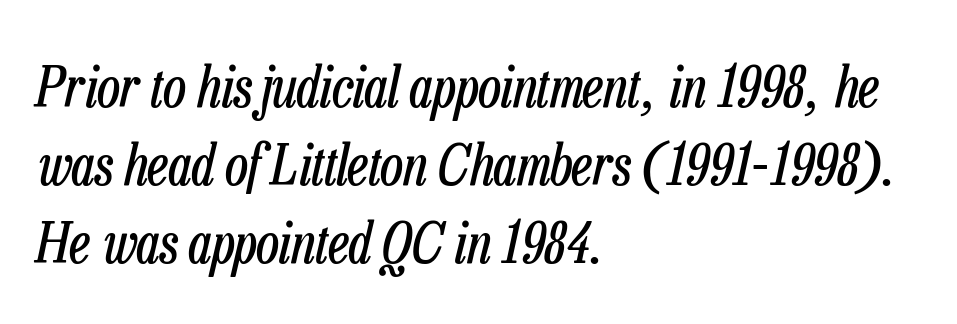
Style check: oblique. Nobody drew a line under any word here. A typesetter would call this proportional, since set widths differ per character. Each new line begins a customary step beneath the previous one. Standard letterfit; no display-style spreading of the glyphs. Alignment: flush left.
